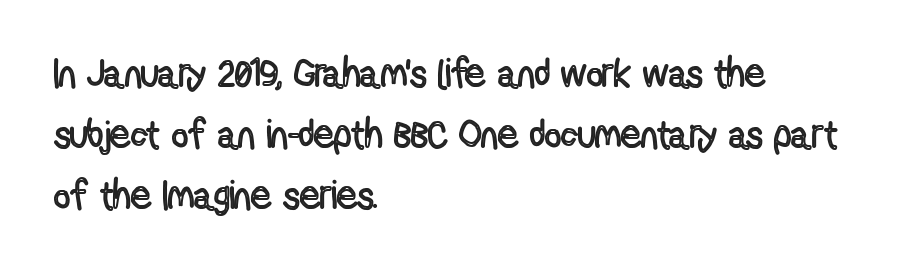
Every character sits straight up, as roman type does. This sample uses plain, unmodified letter spacing. Regular leading. Short and long lines alike share a common starting point at left.
